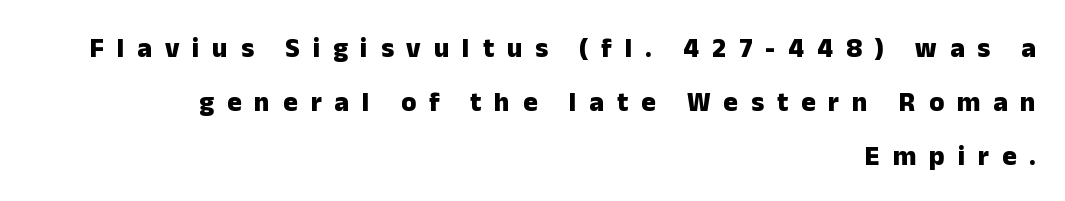
Unlike italic type, these characters show no tilt at all. A great deal of white space separates one row of letters from the next. The zone under the glyphs is completely vacant. The gaps between neighbouring characters are conspicuously large. The passage is arranged like a letterhead date or caption credit — flush right. Students, this is bold: see how much ink each stroke carries.
